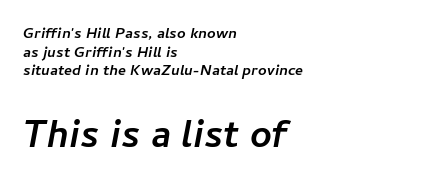
{"italic": "yes", "lean": "right", "slant_degrees": 11, "bold": "yes", "weight": "semibold", "width": "normal", "stroke_contrast": "low", "x_height": "medium", "monospaced": "no", "underline": "no", "align": "left", "line_spacing_ratio": 1.24, "letter_spacing": "normal", "letter_spacing_em": 0.0, "larger_block": "second", "size_ratio": 2.53, "glyph_px": 38}
